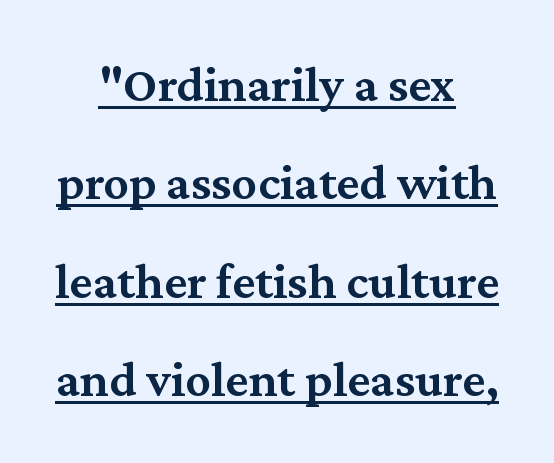
The image shows 51 px semibold serif type, upright; set centered, loose line spacing (1.93x), normal letter spacing, underlined; medium stroke contrast and a medium x-height.
